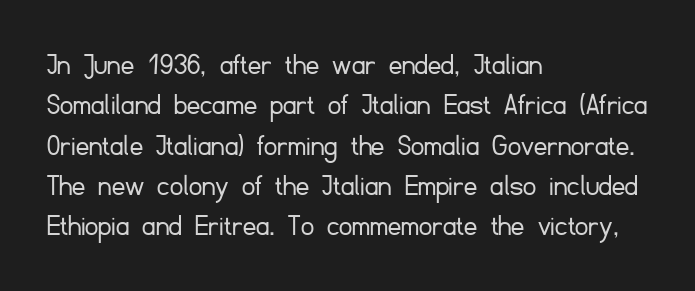
The image shows 32 px light sans-serif type, upright; set left-aligned, normal line spacing (1.26x), normal letter spacing, not underlined; low stroke contrast and a small x-height.
